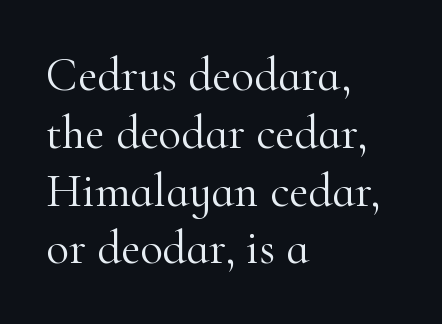
{"serif": "yes", "italic": "no", "bold": "no", "weight": "light", "width": "normal", "stroke_contrast": "high", "x_height": "small", "monospaced": "no", "underline": "no", "align": "left", "line_spacing_ratio": 1.23, "letter_spacing": "normal", "letter_spacing_em": 0.0, "glyph_px": 47}
